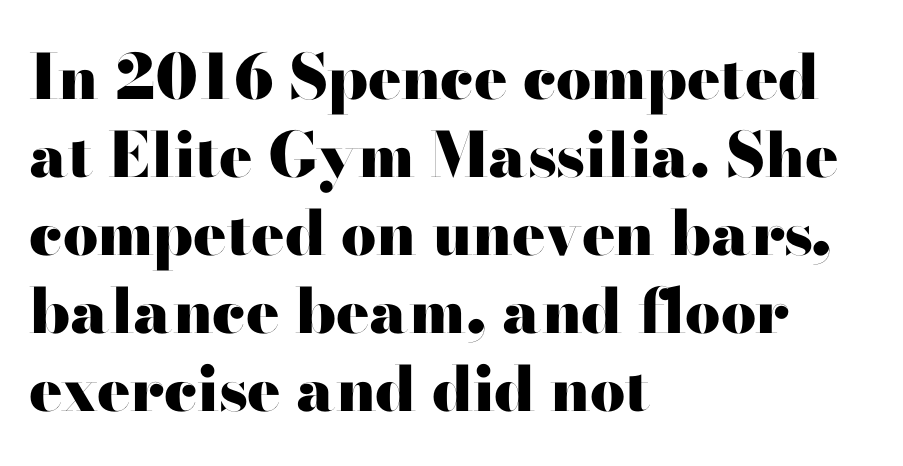
Q: Is the text bold? A: Yes.
Q: Is the text italic (slanted)? A: No, it is upright.
Q: Is the typeface a serif or a sans-serif typeface? A: Sans-serif.
Q: Is the text underlined? A: No.
Q: How is the paragraph aligned? A: Left-aligned.
Q: Is the spacing between letters normal or unusually wide? A: Normal.
Q: Is the spacing between lines tight, normal or loose? A: Normal.
Q: Width (condensed, normal, or wide)? A: Wide.
Q: Stroke contrast? A: High.
Q: x-height? A: Small.
Q: Monospaced? A: No.
